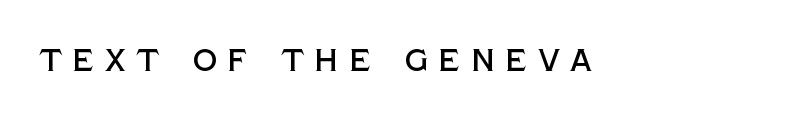
To sum up the face: it is a sans, with no serifs. The passage shown is typed in a proportional face where columns would drift. Descenders are the only things crossing below the line. The font's upright variant was chosen for this text. Short note: letters widely spaced.
